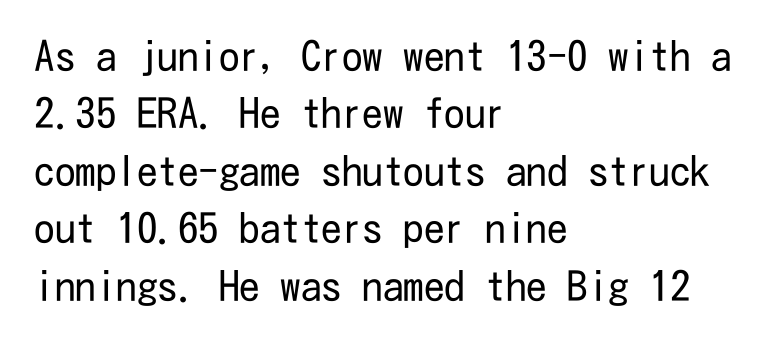
Evenly set lines give the paragraph a standard silhouette. The letterforms sit at book weight or below. Does the lettering tilt? It doesn't — this is upright. The space directly below the letters is spotless. These lines keep a tight, regular rhythm from letter to letter. A sans-serif font was chosen for this passage.
